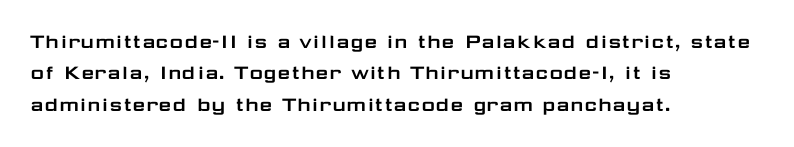
The passage shown is not underscored anywhere. The line texture is even and compact thanks to regular tracking. Nope, not italic — everything's standing straight. Each line starts at the same left margin while the right side varies. Notice how descenders clear the ascenders below comfortably — that's standard leading.
